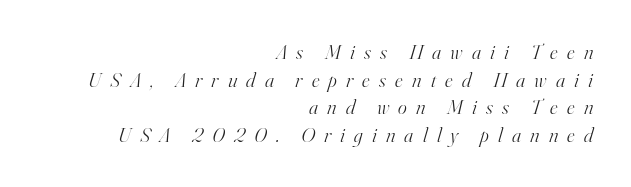
{"italic": "yes", "lean": "right", "slant_degrees": 16, "bold": "no", "underline": "no", "align": "right", "line_spacing": "normal", "line_spacing_ratio": 1.32, "letter_spacing": "wide", "letter_spacing_em": 0.44, "glyph_px": 21}
